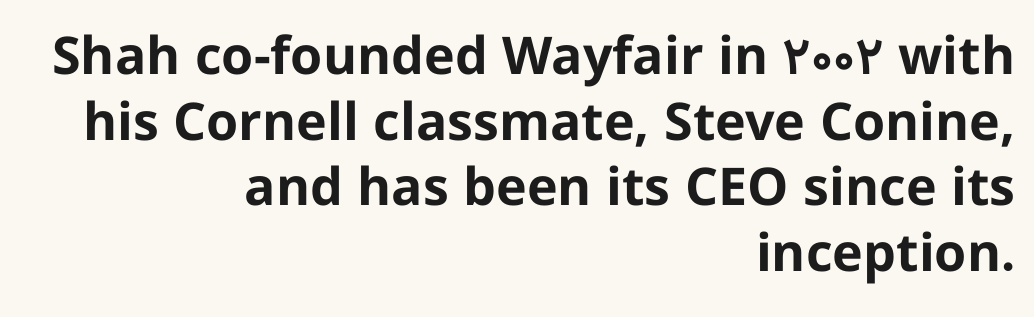
{"serif": "no", "italic": "no", "bold": "yes", "weight": "bold", "width": "normal", "stroke_contrast": "low", "x_height": "medium", "monospaced": "no", "underline": "no", "align": "right", "line_spacing": "normal", "line_spacing_ratio": 1.26, "letter_spacing": "normal", "letter_spacing_em": 0.0, "glyph_px": 52}
